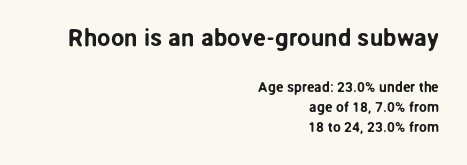
The image shows 24 px text type, upright; set right-aligned, normal line spacing (1.42x), normal letter spacing, not underlined; the first (top) block is 1.71x larger.
